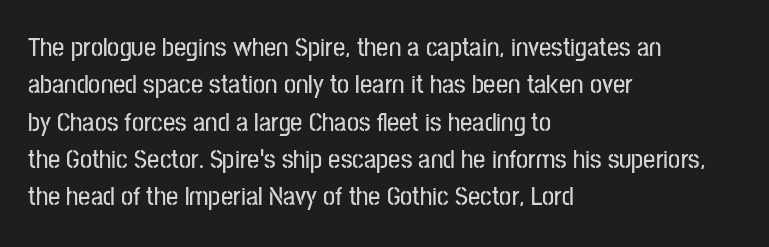
Q: Is the text italic (slanted)? A: No, it is upright.
Q: Is the text underlined? A: No.
Q: How is the paragraph aligned? A: Left-aligned.
Q: Is the spacing between letters normal or unusually wide? A: Normal.
Q: Is the spacing between lines tight, normal or loose? A: Normal.
